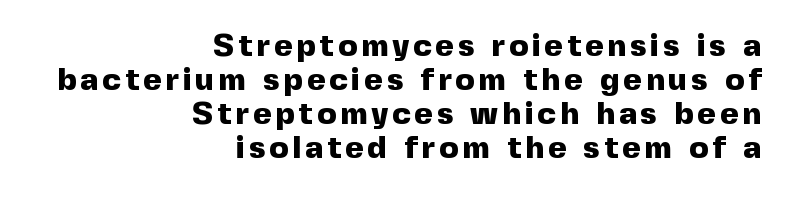
Horizontally, the lines are justified to the trailing edge only. Heavy, bold letterforms. Varying glyph widths throughout — classic text-font behaviour. The face used here is a sans, in the tradition of grotesques and geometrics. Tightly led — the rows are bunched.
